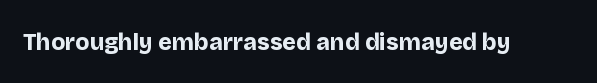
Q: Is the text bold? A: Yes.
Q: Is the text italic (slanted)? A: No, it is upright.
Q: Is the text underlined? A: No.
Q: Is the spacing between letters normal or unusually wide? A: Normal.
